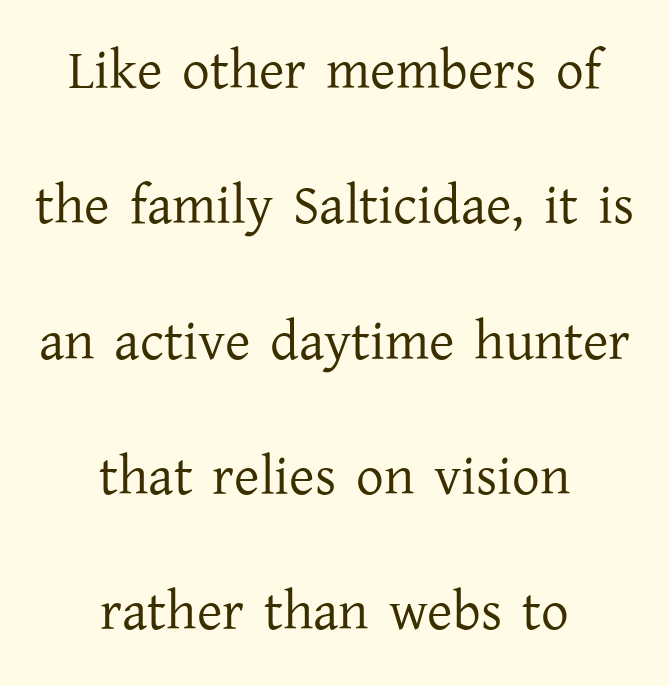
The image shows 55 px regular-weight serif type, upright; set centered, loose line spacing (2.46x), normal letter spacing, not underlined; low stroke contrast and a medium x-height.
